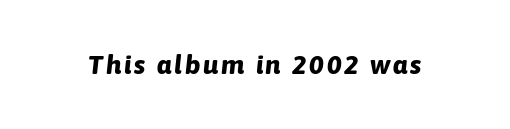
{"italic": "yes", "lean": "right", "slant_degrees": 6, "bold": "yes", "underline": "no", "glyph_px": 27}
